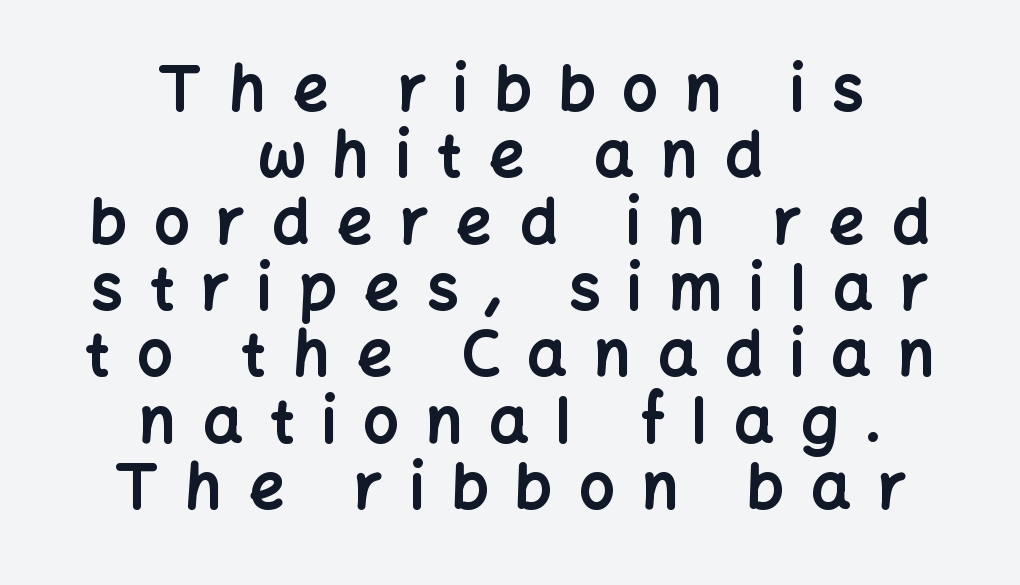
The image shows 62 px bold sans-serif type, upright; set centered, tight line spacing (1.07x), unusually wide letter spacing (+0.44 em), not underlined; low stroke contrast and a medium x-height.
